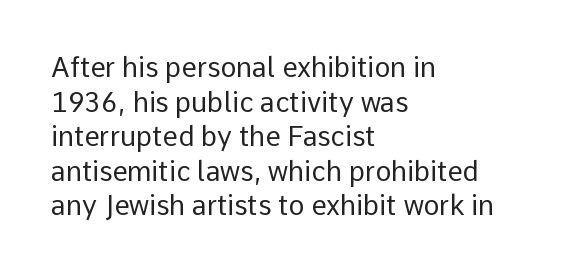
The block of text has a typical density, with ordinary space between rows. Which margin do the lines hug? The left one — the right edge is uneven. The space directly below the letters is spotless. This is the regular roman posture of the typeface. Does extra space separate the letters? No, they use regular spacing.
